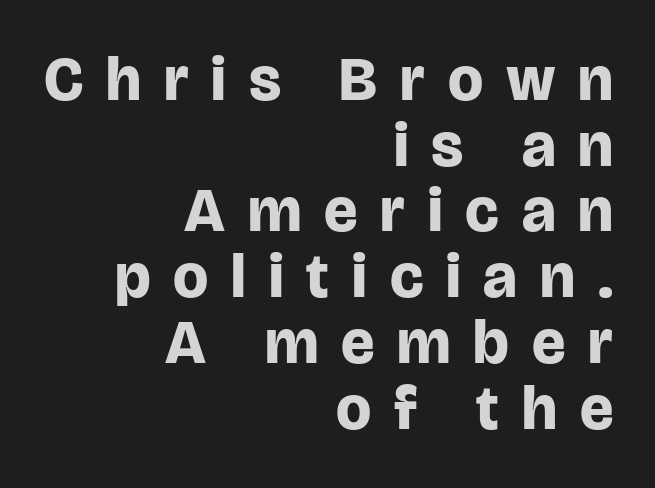
The image shows 62 px bold sans-serif type, upright; set right-aligned, tight line spacing (1.06x), unusually wide letter spacing (+0.37 em), not underlined; low stroke contrast and a large x-height.
